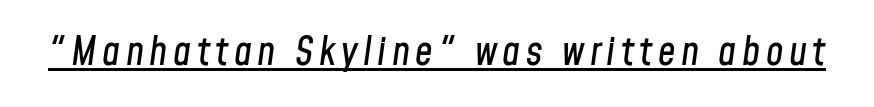
Character widths vary here, with narrow letters taking less room than wide ones. A continuous stroke trails under the words, as in a hyperlink. Would a proofreader flag this as italicized? Yes.
